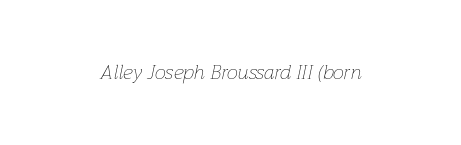
{"italic": "yes", "lean": "right", "slant_degrees": 12, "bold": "no", "underline": "no", "align": "center", "letter_spacing": "normal", "letter_spacing_em": 0.0, "glyph_px": 20}
